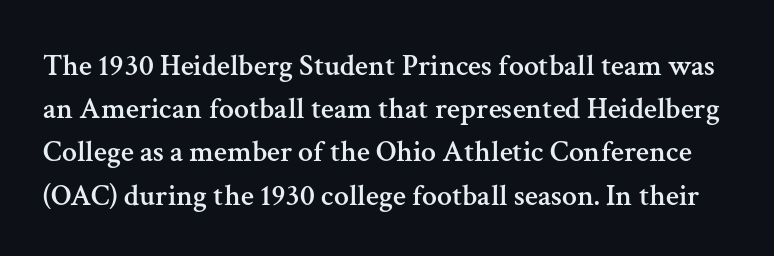
{"serif": "yes", "italic": "no", "width": "normal", "stroke_contrast": "medium", "x_height": "medium", "monospaced": "no", "underline": "no", "line_spacing": "normal", "line_spacing_ratio": 1.44, "letter_spacing": "normal", "letter_spacing_em": 0.0, "glyph_px": 30}
